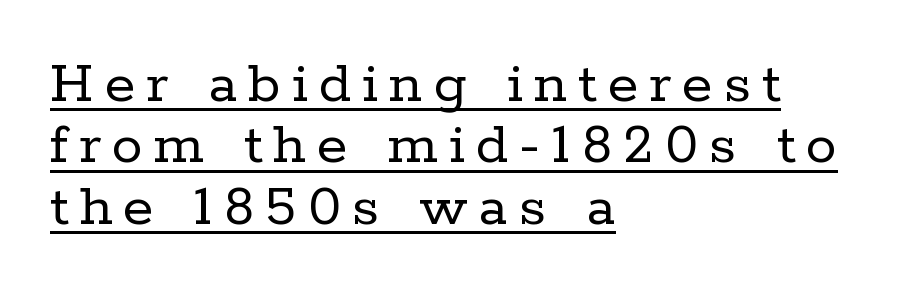
{"serif": "yes", "italic": "no", "bold": "no", "weight": "regular", "width": "normal", "stroke_contrast": "low", "x_height": "medium", "monospaced": "no", "underline": "yes", "align": "left", "line_spacing": "tight", "line_spacing_ratio": 0.99, "glyph_px": 62}
